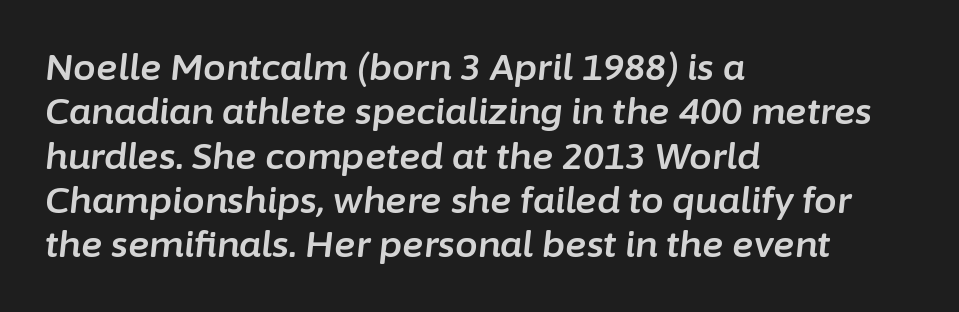
{"italic": "yes", "lean": "right", "slant_degrees": 6, "width": "normal", "stroke_contrast": "low", "x_height": "medium", "monospaced": "no", "underline": "no", "align": "left", "line_spacing_ratio": 1.23, "letter_spacing": "normal", "letter_spacing_em": 0.0, "glyph_px": 36}
